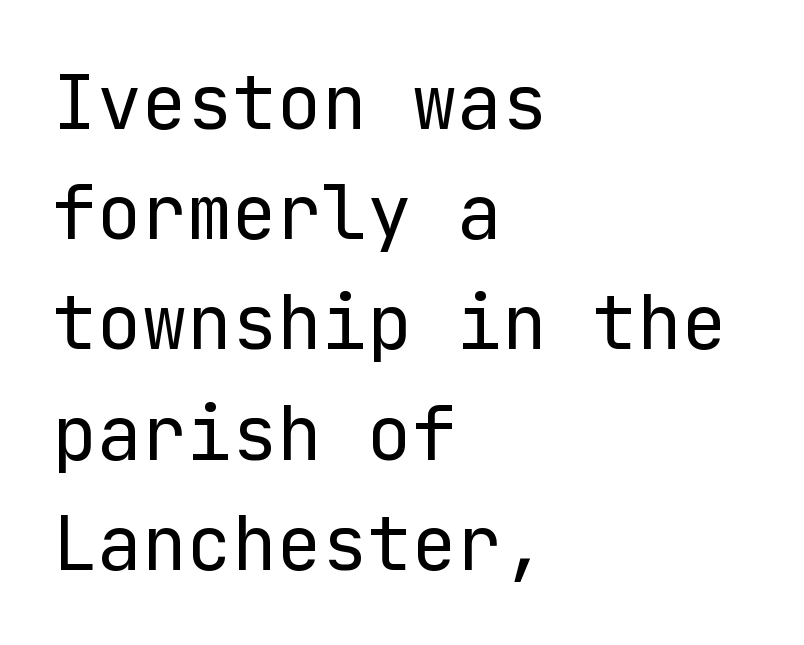
Q: Is the text bold? A: No.
Q: Is the text italic (slanted)? A: No, it is upright.
Q: Is the typeface a serif or a sans-serif typeface? A: Sans-serif.
Q: Is the text underlined? A: No.
Q: How is the paragraph aligned? A: Left-aligned.
Q: Is the spacing between letters normal or unusually wide? A: Normal.
Q: Is the spacing between lines tight, normal or loose? A: Normal.
Q: Width (condensed, normal, or wide)? A: Normal.
Q: Stroke contrast? A: Low.
Q: x-height? A: Medium.
